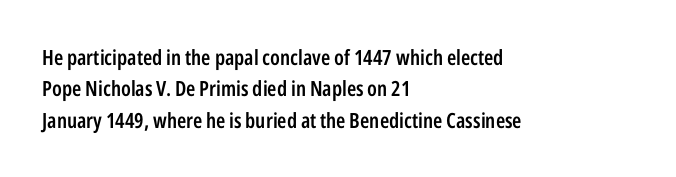
The image shows 21 px text type, upright; set left-aligned, normal line spacing (1.49x), normal letter spacing, not underlined.
